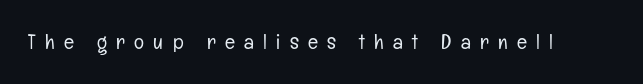
Q: Is the text bold? A: No.
Q: Is the text italic (slanted)? A: No, it is upright.
Q: Is the text underlined? A: No.
Q: Is the spacing between letters normal or unusually wide? A: Unusually wide.
